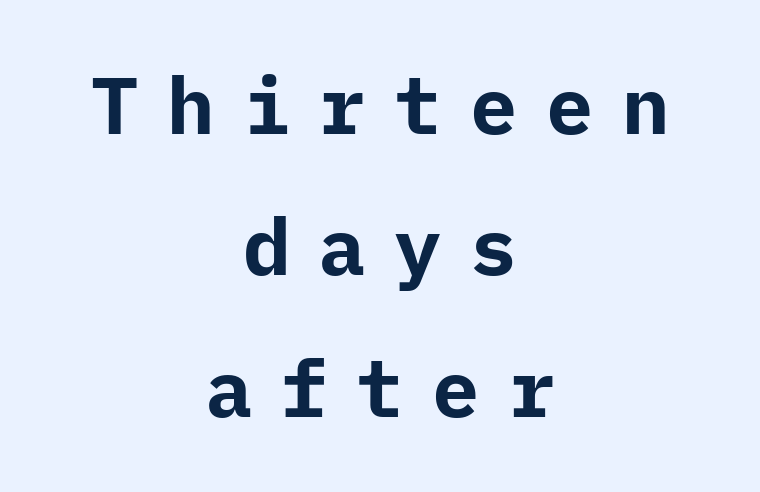
{"serif": "no", "italic": "no", "bold": "yes", "weight": "bold", "width": "normal", "stroke_contrast": "low", "x_height": "medium", "underline": "no", "align": "center", "line_spacing_ratio": 1.79, "letter_spacing": "wide", "letter_spacing_em": 0.36, "glyph_px": 79}
